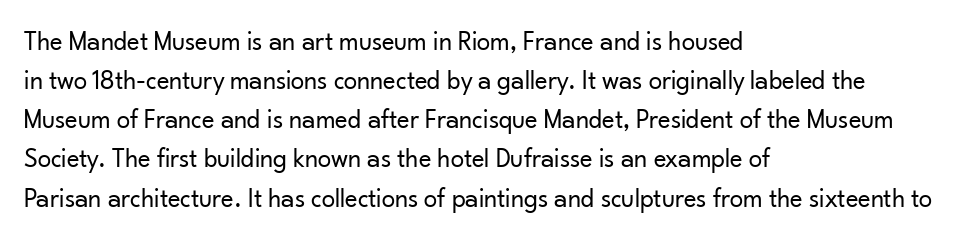
The image shows 27 px text type, upright; set left-aligned, normal line spacing (1.45x), normal letter spacing, not underlined.
